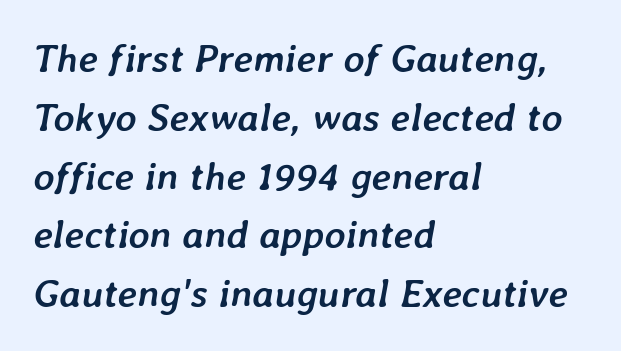
You'd pick this weight for a headline — it's a proper bold. Quick note: interline space is typical. Varying glyph widths throughout — classic text-font behaviour. Does the copy run flush right? No — it runs flush left. You can tell it's italic because the verticals aren't actually vertical.
